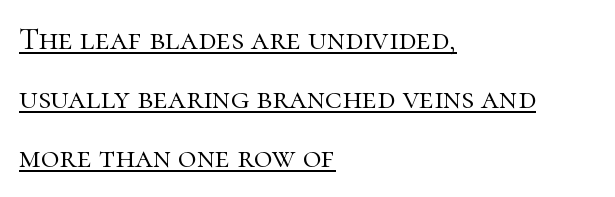
Each line of the rendering has a horizontal stroke beneath the glyphs. Does the type have serifs? Yes, each stem ends in a small foot. Rendered with straight, roman letterforms. Bold? No — there's no thickening of the strokes.
